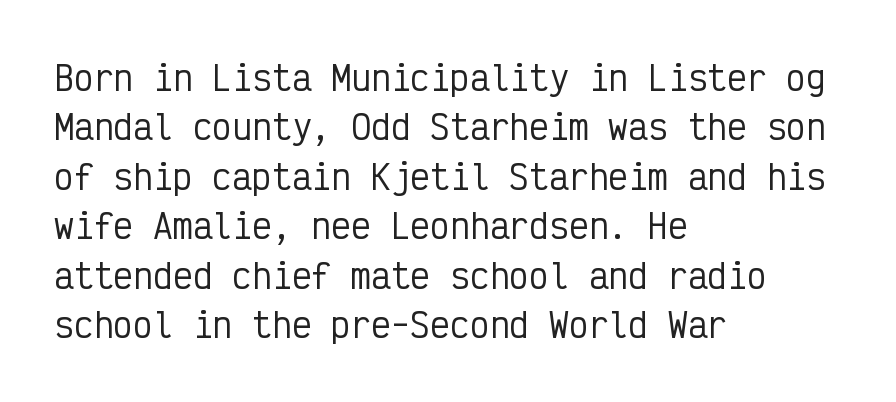
{"serif": "no", "italic": "no", "width": "condensed", "stroke_contrast": "low", "x_height": "medium", "monospaced": "yes", "underline": "no", "align": "left", "line_spacing": "normal", "line_spacing_ratio": 1.5, "letter_spacing": "normal", "letter_spacing_em": 0.0, "glyph_px": 33}
